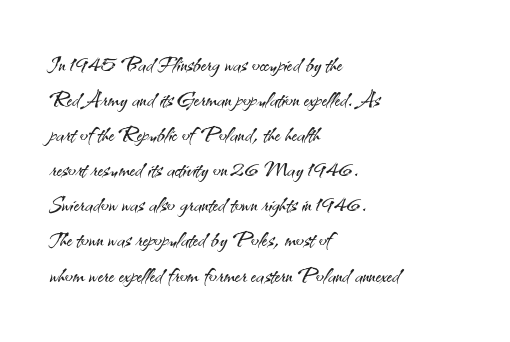
{"serif": "no", "bold": "no", "weight": "light", "width": "normal", "stroke_contrast": "medium", "x_height": "small", "monospaced": "no", "underline": "no", "align": "left", "line_spacing_ratio": 1.21, "letter_spacing": "normal", "letter_spacing_em": 0.0, "glyph_px": 29}
